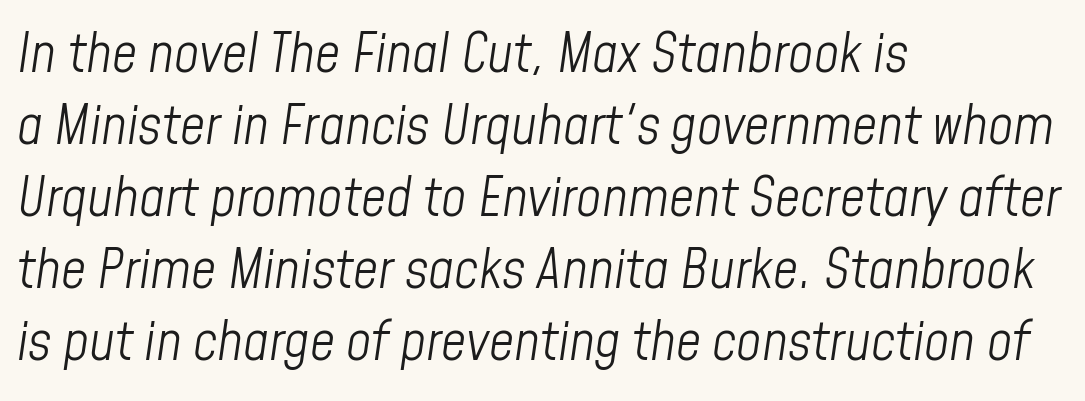
The image shows 55 px light, condensed type, italic (leaning right); set left-aligned, normal line spacing (1.31x), normal letter spacing, not underlined; low stroke contrast and a medium x-height.
